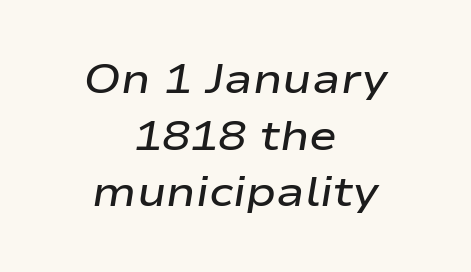
Compared with typical paragraphs, the rows here are spaced about the same. Descenders hang freely into open space. The letters advance in unequal steps, a hallmark of proportional type. Firm but not heavy-handed strokes: this text is semibold.
